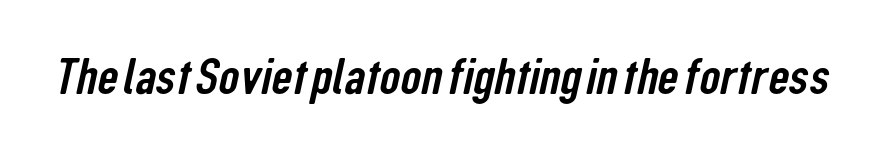
{"serif": "no", "width": "condensed", "stroke_contrast": "low", "x_height": "medium", "monospaced": "no", "underline": "no", "letter_spacing": "normal", "letter_spacing_em": 0.0, "glyph_px": 51}
